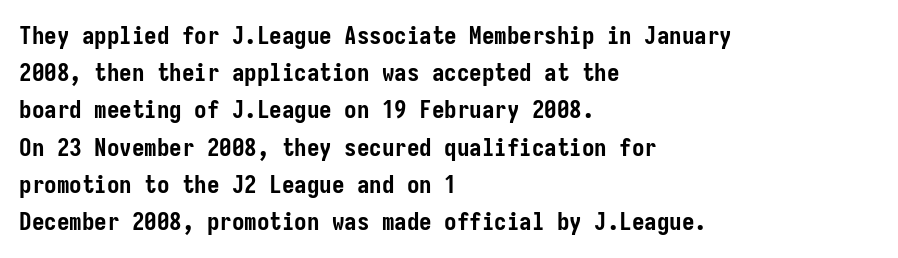
{"italic": "no", "bold": "yes", "underline": "no", "align": "left", "line_spacing": "normal", "line_spacing_ratio": 1.49, "letter_spacing": "normal", "letter_spacing_em": 0.0, "glyph_px": 25}
